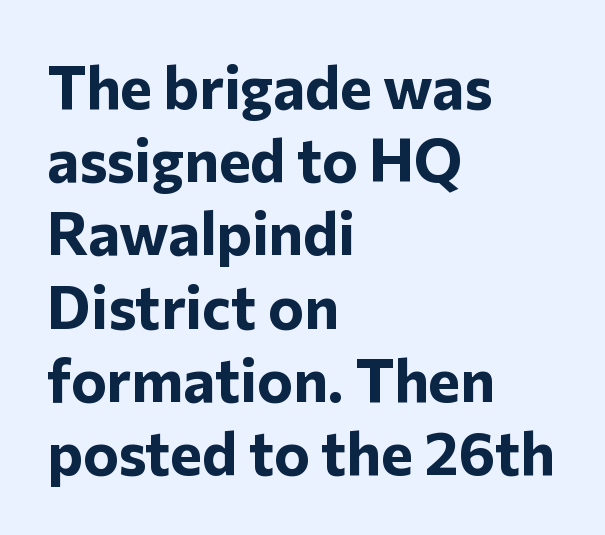
Q: Is the text bold? A: Yes.
Q: Is the text italic (slanted)? A: No, it is upright.
Q: Is the typeface a serif or a sans-serif typeface? A: Sans-serif.
Q: Is the text underlined? A: No.
Q: How is the paragraph aligned? A: Left-aligned.
Q: Is the spacing between letters normal or unusually wide? A: Normal.
Q: Width (condensed, normal, or wide)? A: Normal.
Q: Stroke contrast? A: Low.
Q: x-height? A: Medium.
Q: Monospaced? A: No.
